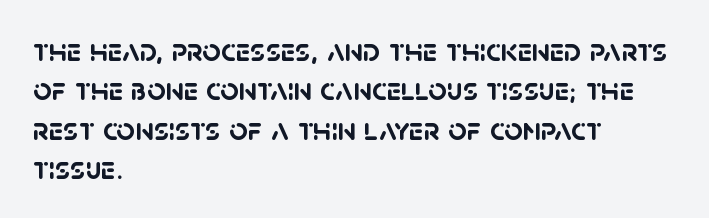
Q: Is the text bold? A: Yes.
Q: Is the typeface a serif or a sans-serif typeface? A: Sans-serif.
Q: Is the text underlined? A: No.
Q: How is the paragraph aligned? A: Left-aligned.
Q: Is the spacing between letters normal or unusually wide? A: Normal.
Q: Width (condensed, normal, or wide)? A: Normal.
Q: Stroke contrast? A: Low.
Q: x-height? A: Large.
Q: Monospaced? A: No.
